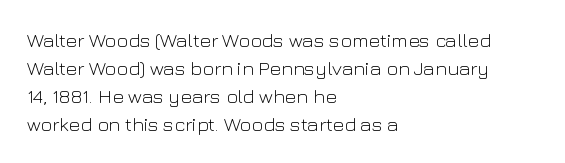
{"italic": "no", "bold": "no", "underline": "no", "align": "left", "line_spacing": "normal", "line_spacing_ratio": 1.4, "letter_spacing": "normal", "letter_spacing_em": 0.0, "glyph_px": 20}
